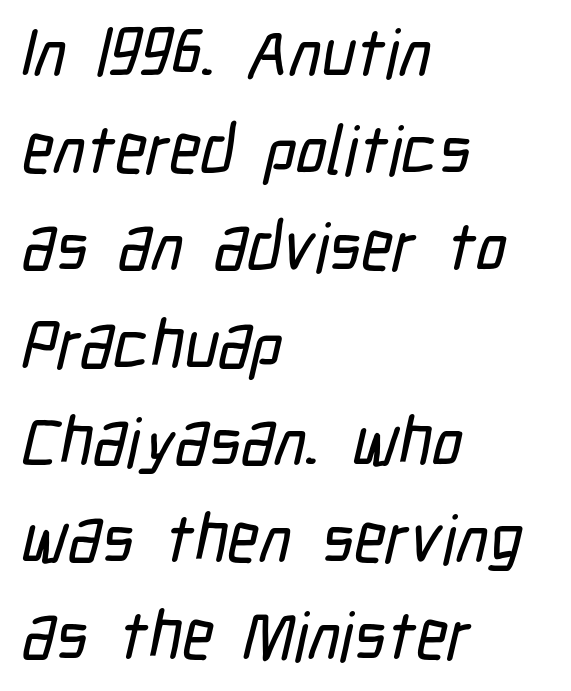
{"serif": "no", "width": "condensed", "stroke_contrast": "low", "x_height": "medium", "monospaced": "no", "underline": "no", "align": "left", "line_spacing": "normal", "line_spacing_ratio": 1.43, "letter_spacing": "normal", "letter_spacing_em": 0.0, "glyph_px": 68}
